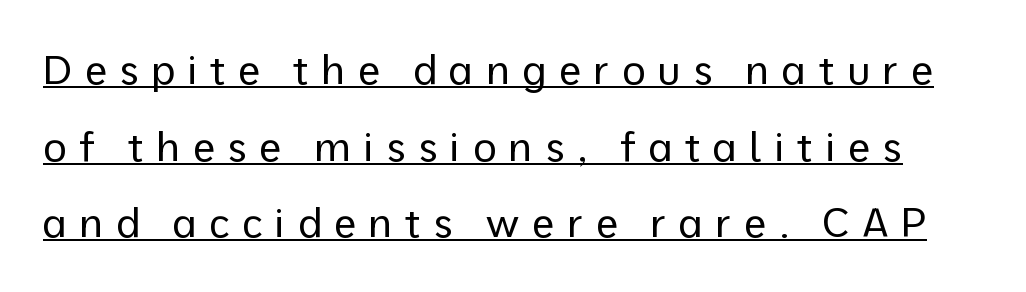
The image shows 41 px regular-weight sans-serif type, upright; set line spacing 1.87x, unusually wide letter spacing (+0.29 em), underlined; low stroke contrast and a medium x-height.
